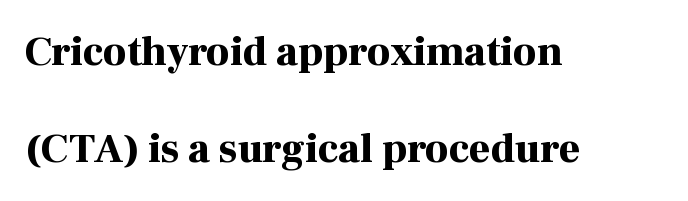
The image shows 41 px bold serif type, upright; set left-aligned, loose line spacing (2.36x), normal letter spacing, not underlined; high stroke contrast and a medium x-height.
